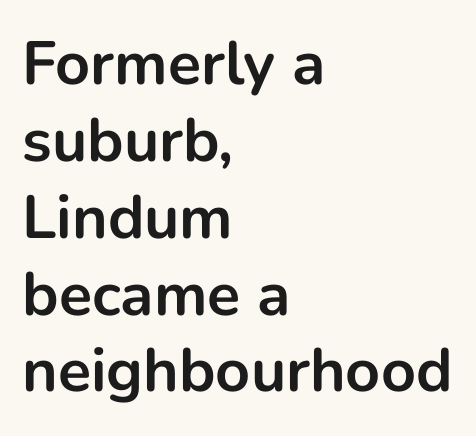
Q: Is the text bold? A: Yes.
Q: Is the text italic (slanted)? A: No, it is upright.
Q: Is the typeface a serif or a sans-serif typeface? A: Sans-serif.
Q: Is the text underlined? A: No.
Q: How is the paragraph aligned? A: Left-aligned.
Q: Is the spacing between letters normal or unusually wide? A: Normal.
Q: Is the spacing between lines tight, normal or loose? A: Normal.
Q: Width (condensed, normal, or wide)? A: Normal.
Q: Stroke contrast? A: Low.
Q: x-height? A: Medium.
Q: Monospaced? A: No.
